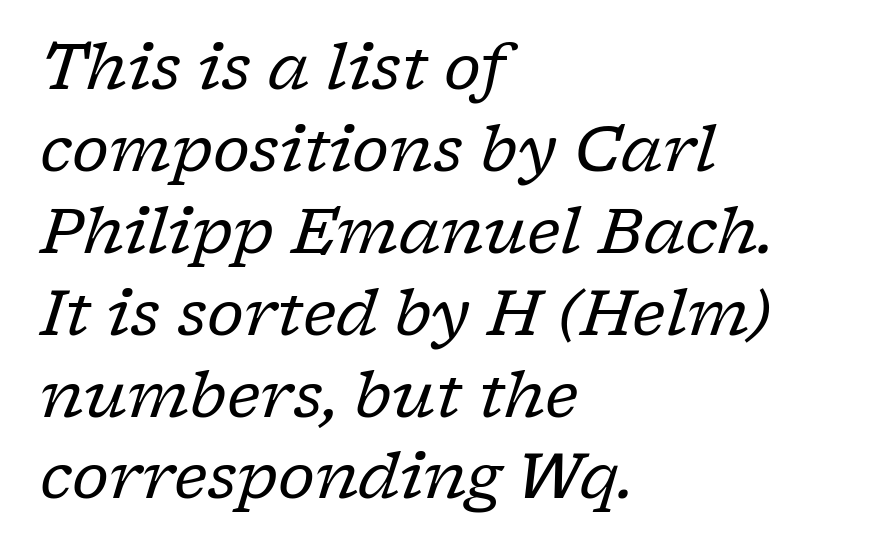
This sample uses a serif face. Does the copy run flush right? No — it runs flush left. Here the glyphs are tracked normally, forming tight word shapes. Spacing verdict: proportional, widths tailored to each character.
